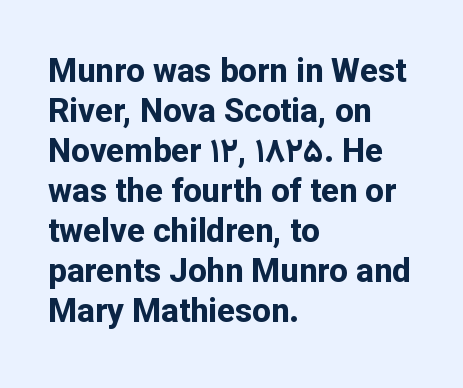
{"serif": "no", "italic": "no", "bold": "yes", "weight": "bold", "width": "normal", "stroke_contrast": "low", "x_height": "medium", "monospaced": "no", "underline": "no", "align": "left", "line_spacing_ratio": 1.21, "letter_spacing": "normal", "letter_spacing_em": 0.0, "glyph_px": 33}
